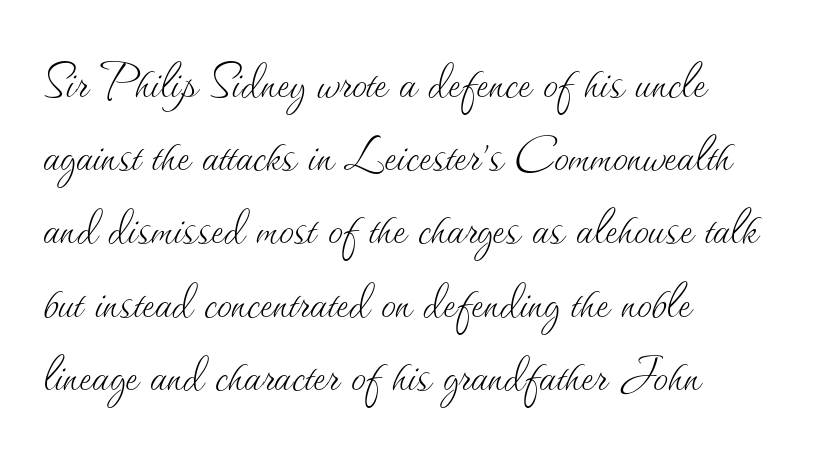
{"bold": "no", "weight": "thin", "width": "normal", "stroke_contrast": "medium", "x_height": "small", "monospaced": "no", "underline": "no", "align": "left", "line_spacing_ratio": 1.22, "letter_spacing": "normal", "letter_spacing_em": 0.0, "glyph_px": 60}
